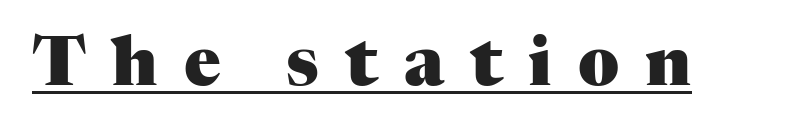
These lines are rendered in a variable-pitch font. The lettering is marked with a stroke running underneath it. A dark, heavy texture on the line: the type is bold. This sample uses a serif face. Rendered with straight, roman letterforms.
